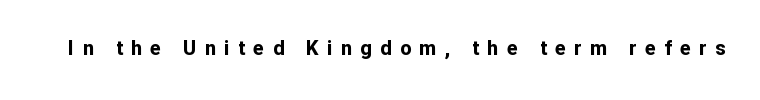
{"italic": "no", "bold": "yes", "underline": "no", "letter_spacing": "wide", "letter_spacing_em": 0.42, "glyph_px": 20}
